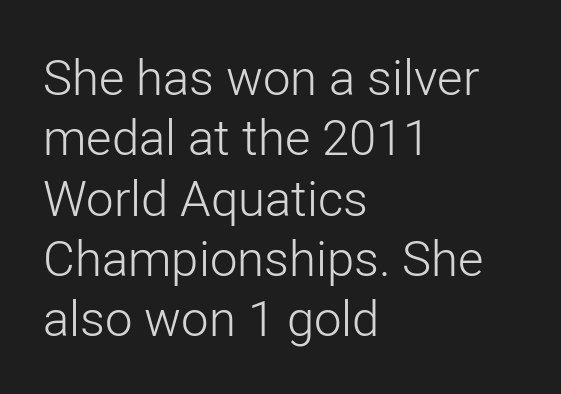
{"serif": "no", "italic": "no", "bold": "no", "weight": "light", "width": "normal", "stroke_contrast": "low", "x_height": "medium", "monospaced": "no", "underline": "no", "align": "left", "line_spacing_ratio": 1.23, "letter_spacing": "normal", "letter_spacing_em": 0.0, "glyph_px": 49}
